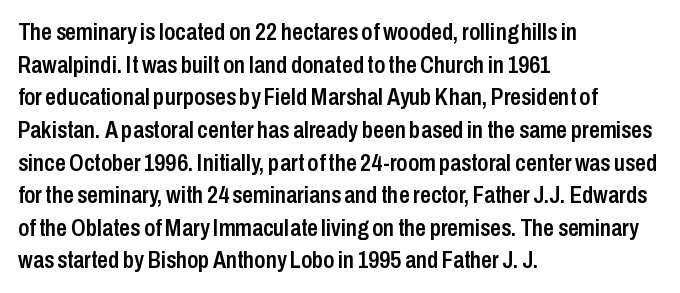
{"italic": "no", "bold": "semi", "underline": "no", "align": "left", "line_spacing": "normal", "line_spacing_ratio": 1.36, "letter_spacing": "normal", "letter_spacing_em": 0.0, "glyph_px": 24}
